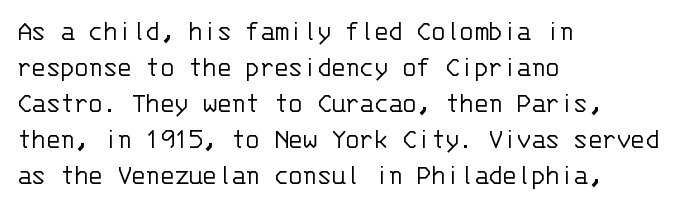
Note the uniform advance width — an 'i' takes as much space as an 'm'. Nothing sits at the stroke ends, so this counts as sans-serif. Any mark beneath the type? The region is blank. This is not heavy type; no bold has been used. Each line starts at the same left margin while the right side varies. Words appear dense and cohesive because spacing is normal.
